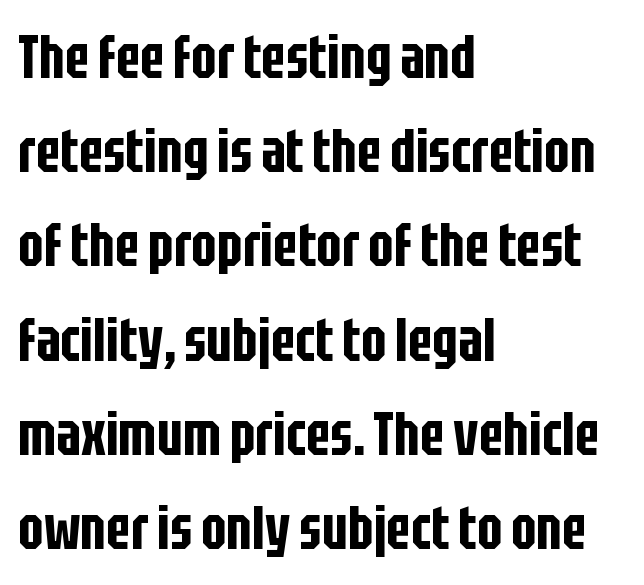
{"serif": "no", "italic": "no", "width": "condensed", "stroke_contrast": "low", "x_height": "large", "monospaced": "no", "underline": "no", "align": "left", "line_spacing": "normal", "line_spacing_ratio": 1.57, "letter_spacing": "normal", "letter_spacing_em": 0.0, "glyph_px": 60}
